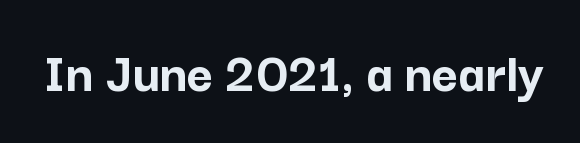
The image shows 57 px semibold sans-serif type, upright; set normal letter spacing, not underlined; low stroke contrast and a medium x-height.
